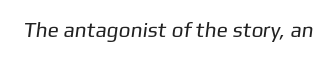
Students, note that the glyphs here touch the page at normal intervals. The typesetting does not lean heavy: it is not bold. Descender tails drop into unmarked territory.
